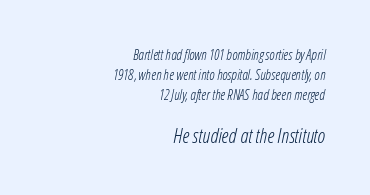
The image shows 20 px text type, italic (leaning right); set right-aligned, normal line spacing (1.43x), normal letter spacing, not underlined; the second (bottom) block is 1.43x larger.
